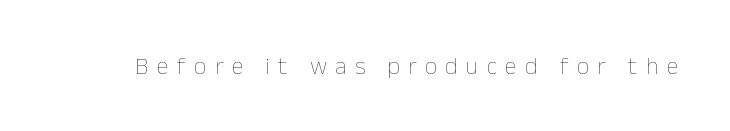
The lettering holds an erect, upright posture throughout. The tracking jumps out immediately: characters are airy and widely separated. Counters stay open thanks to moderate or lighter strokes. Decoration check: the copy has no underline.
